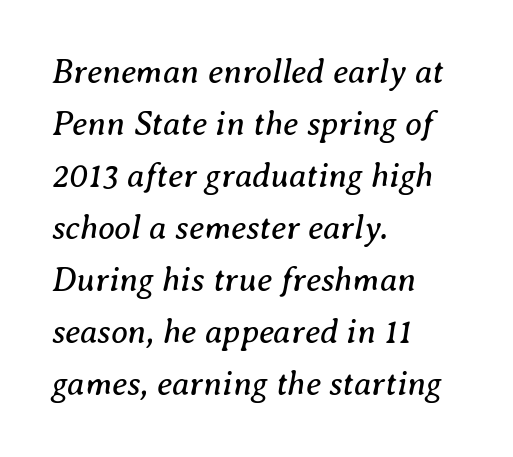
Each letter's strokes conclude with small projecting serifs. Does extra space separate the letters? No, they use regular spacing. In CSS terms this would be text-align: left. Note the varied advance widths — an 'i' is clearly narrower than an 'm'.
